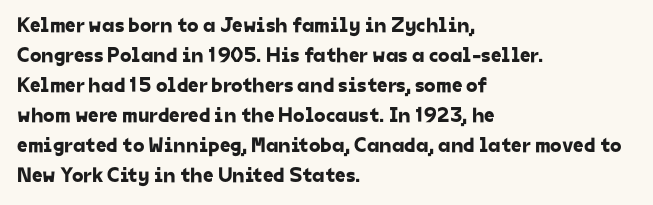
{"underline": "no", "align": "left", "line_spacing": "normal", "line_spacing_ratio": 1.43, "letter_spacing": "normal", "letter_spacing_em": 0.0, "glyph_px": 21}
